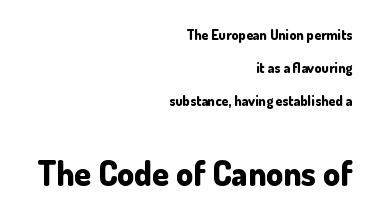
Q: Is the text bold? A: Yes.
Q: Is the text italic (slanted)? A: No, it is upright.
Q: Is the typeface a serif or a sans-serif typeface? A: Sans-serif.
Q: Is the text underlined? A: No.
Q: How is the paragraph aligned? A: Right-aligned.
Q: Is the spacing between letters normal or unusually wide? A: Normal.
Q: Is the spacing between lines tight, normal or loose? A: Loose.
Q: Which block of text is set in a larger size, the first (top) or the second (bottom)? A: The second (bottom) one.
Q: Width (condensed, normal, or wide)? A: Normal.
Q: Stroke contrast? A: Low.
Q: x-height? A: Small.
Q: Monospaced? A: No.
